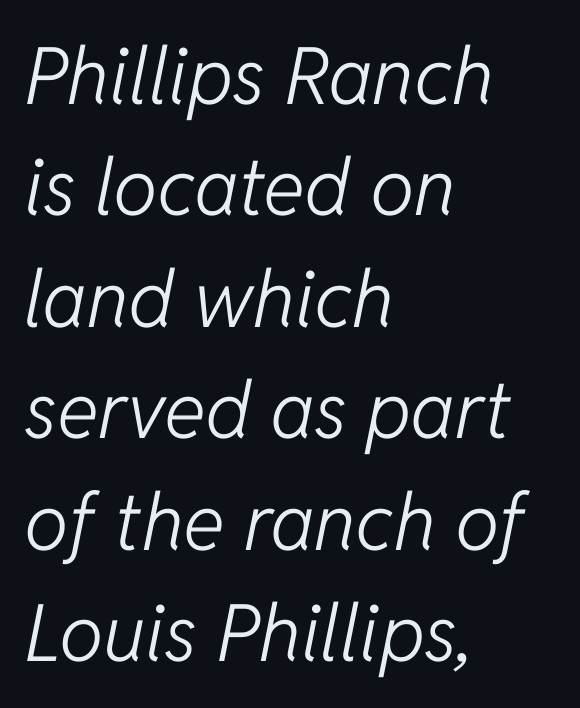
Q: Is the text bold? A: No.
Q: Is the text italic (slanted)? A: Yes, it leans right by about 11 degrees.
Q: Is the text underlined? A: No.
Q: How is the paragraph aligned? A: Left-aligned.
Q: Is the spacing between letters normal or unusually wide? A: Normal.
Q: Is the spacing between lines tight, normal or loose? A: Normal.
Q: Width (condensed, normal, or wide)? A: Normal.
Q: Stroke contrast? A: Low.
Q: x-height? A: Medium.
Q: Monospaced? A: No.
